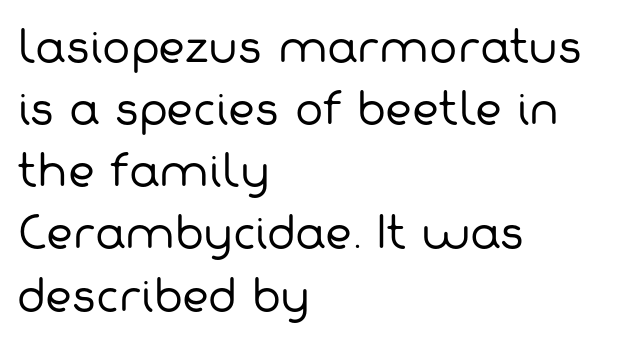
The leading is moderate, giving the passage an even texture. This rendering leaves character spacing at its baseline value. The strokes carry an ordinary text weight at most. The rendering anchors every line to the left-hand side. Examine the stroke ends and you'll find no serifs.
